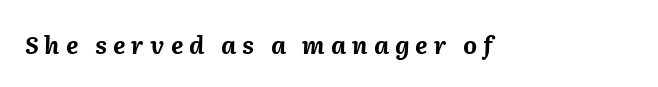
The image shows 24 px bold type, italic (leaning right); set unusually wide letter spacing (+0.25 em), not underlined.
